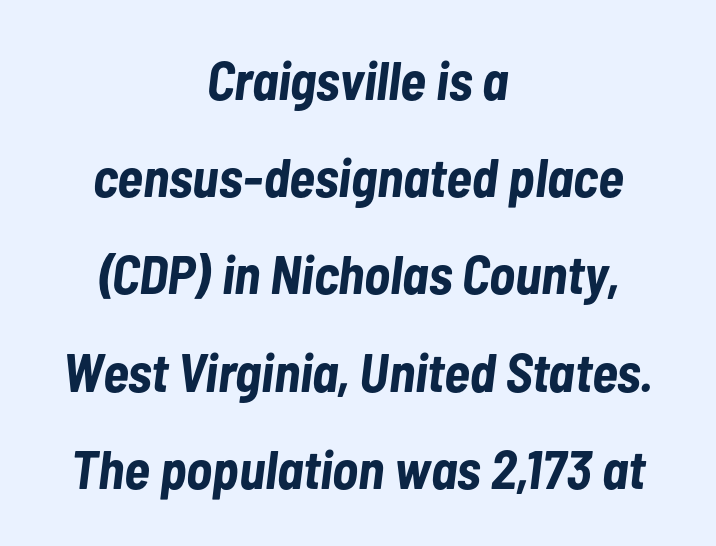
{"italic": "yes", "lean": "right", "slant_degrees": 7, "bold": "yes", "weight": "bold", "width": "condensed", "stroke_contrast": "low", "x_height": "medium", "monospaced": "no", "underline": "no", "align": "center", "line_spacing_ratio": 1.8, "letter_spacing": "normal", "letter_spacing_em": 0.0, "glyph_px": 54}
